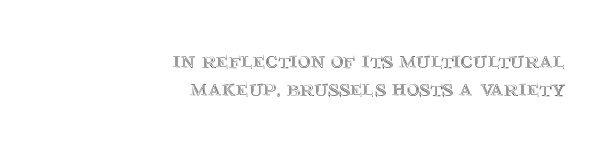
The image shows 24 px text type, upright; set right-aligned, line spacing 1.17x, normal letter spacing, not underlined.
